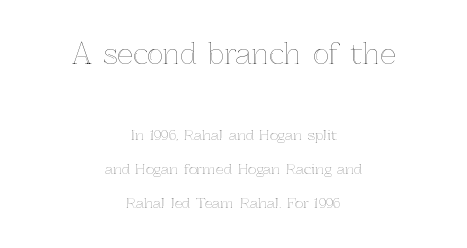
One glance says open: line gaps are wider than usual. In CSS terms this would be text-align: center. Descender tails drop into unmarked territory. The rendering uses natural spacing where letterforms have individual widths. Characters follow at the spacing the type designer built in.
